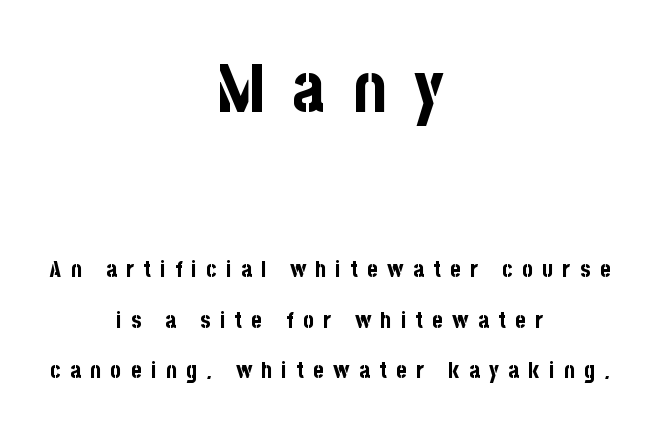
Q: Is the text bold? A: Yes.
Q: Is the text italic (slanted)? A: No, it is upright.
Q: Is the typeface a serif or a sans-serif typeface? A: Sans-serif.
Q: Is the text underlined? A: No.
Q: How is the paragraph aligned? A: Centered.
Q: Is the spacing between letters normal or unusually wide? A: Unusually wide.
Q: Is the spacing between lines tight, normal or loose? A: Loose.
Q: Which block of text is set in a larger size, the first (top) or the second (bottom)? A: The first (top) one.
Q: Width (condensed, normal, or wide)? A: Condensed.
Q: Stroke contrast? A: Low.
Q: x-height? A: Large.
Q: Monospaced? A: No.
